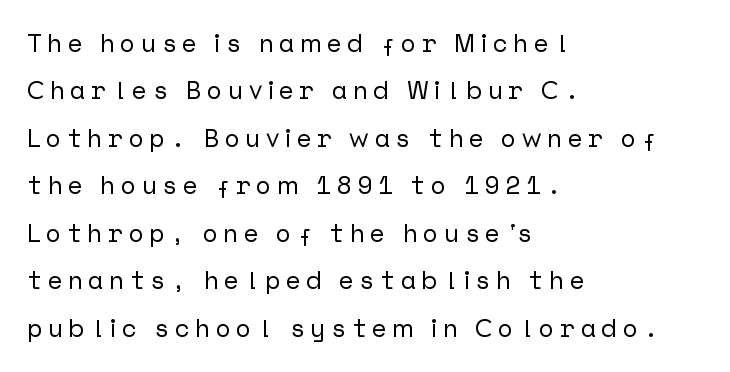
It's the straight-up-and-down kind of type. Each new line begins a long way beneath the previous one. The glyphs are unaccompanied by any horizontal stroke below them. Left-aligned paragraph, ragged on the right.
